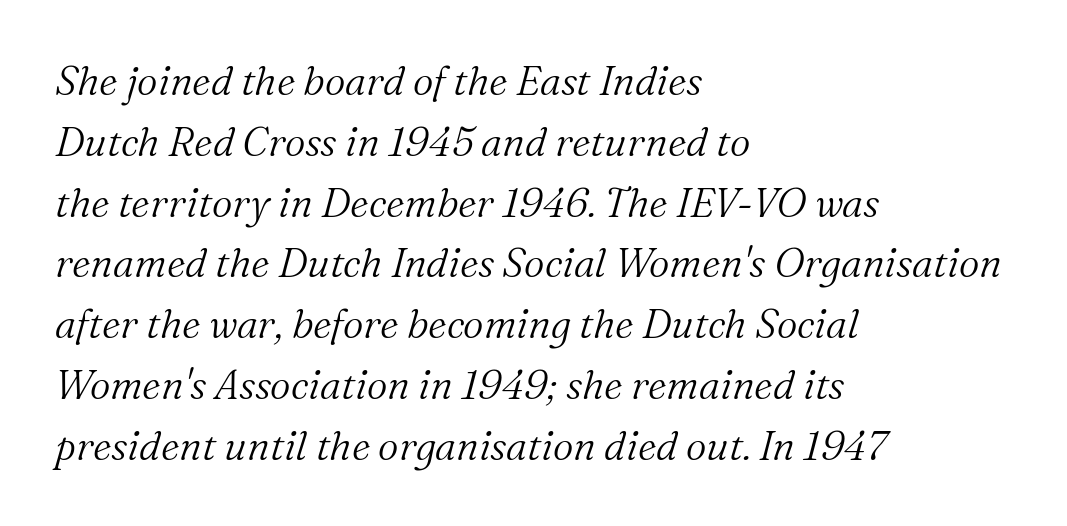
Q: Is the text bold? A: No.
Q: Is the text italic (slanted)? A: Yes, it leans right by about 16 degrees.
Q: Is the typeface a serif or a sans-serif typeface? A: Serif.
Q: Is the text underlined? A: No.
Q: How is the paragraph aligned? A: Left-aligned.
Q: Is the spacing between letters normal or unusually wide? A: Normal.
Q: Is the spacing between lines tight, normal or loose? A: Normal.
Q: Width (condensed, normal, or wide)? A: Normal.
Q: Stroke contrast? A: Medium.
Q: x-height? A: Medium.
Q: Monospaced? A: No.
